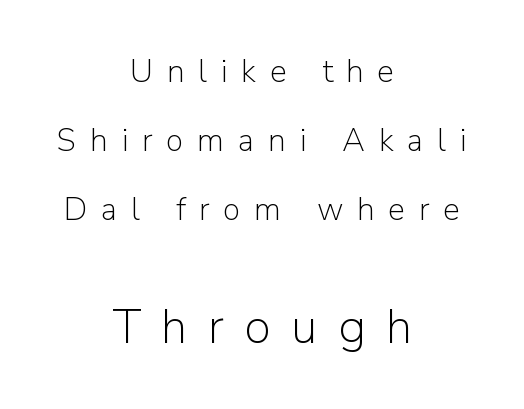
The second block has been scaled up relative to the first. The face used here is rendered with a markedly widened letterfit. The font family rendered here belongs to the sans-serif group. Think of a printed novel: that variable character pitch is what you see here.
